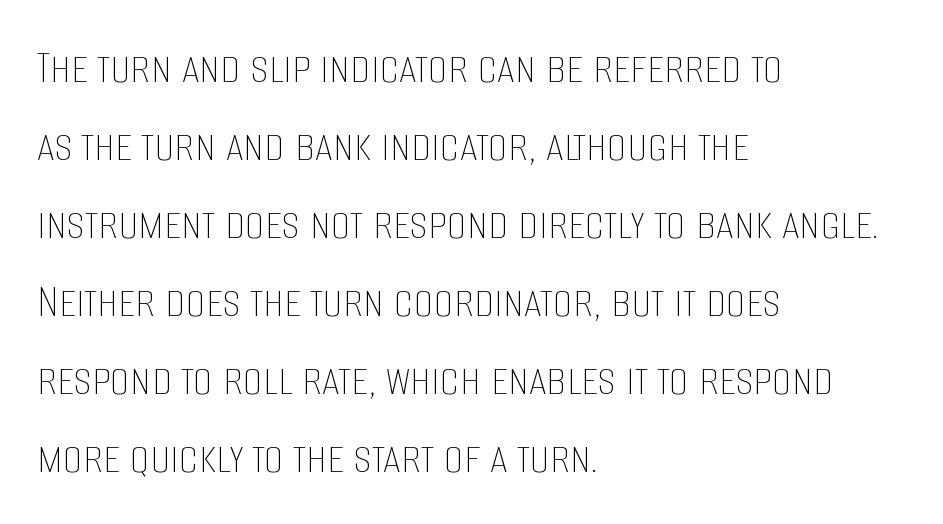
The image shows 50 px thin, condensed type, upright; set left-aligned, normal line spacing (1.56x), normal letter spacing, not underlined; low stroke contrast and a large x-height.
